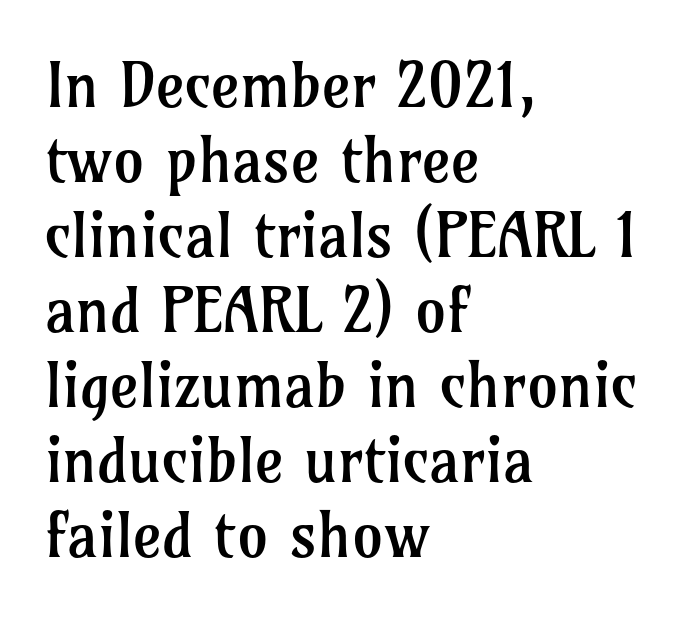
Q: Is the text bold? A: No.
Q: Is the text italic (slanted)? A: No, it is upright.
Q: Is the typeface a serif or a sans-serif typeface? A: Serif.
Q: Is the text underlined? A: No.
Q: How is the paragraph aligned? A: Left-aligned.
Q: Is the spacing between letters normal or unusually wide? A: Normal.
Q: Width (condensed, normal, or wide)? A: Normal.
Q: Stroke contrast? A: Low.
Q: x-height? A: Medium.
Q: Monospaced? A: No.
